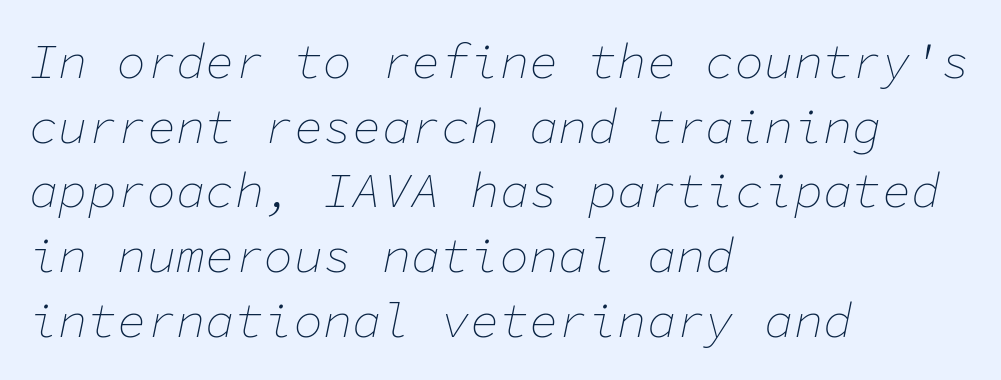
The image shows 49 px thin type, italic (leaning right), monospaced; set left-aligned, normal line spacing (1.32x), normal letter spacing, not underlined; low stroke contrast and a medium x-height.
